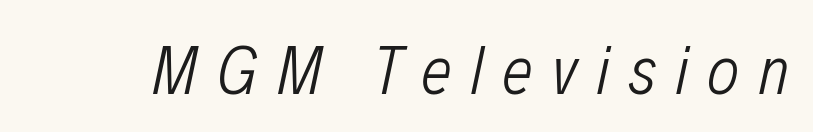
The image shows 69 px light, condensed type, italic (leaning right); set unusually wide letter spacing (+0.27 em), not underlined; low stroke contrast and a medium x-height.
